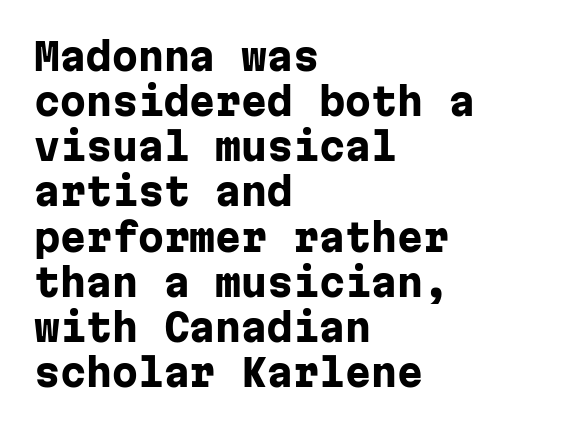
Is this a sans? Yes — the strokes have no serifs. Here the glyphs are tracked normally, forming tight word shapes. The rendering uses typewriter-style spacing with identical character cells. The strip under each line holds only bare page. These lines stack with their left ends in a neat column.
